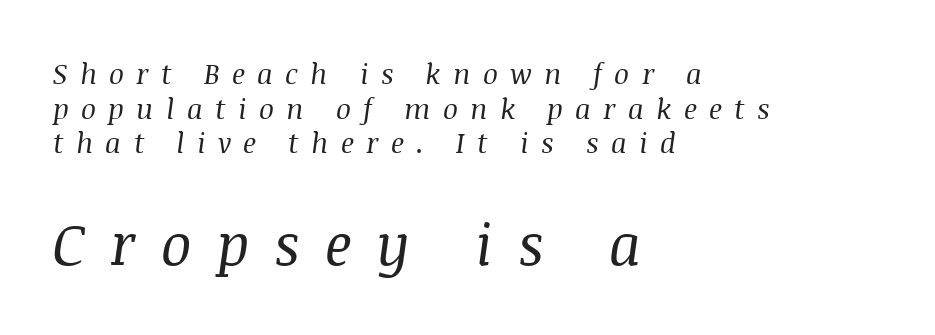
{"serif": "yes", "italic": "yes", "lean": "right", "slant_degrees": 8, "bold": "no", "weight": "regular", "width": "normal", "stroke_contrast": "medium", "x_height": "large", "monospaced": "no", "underline": "no", "align": "left", "line_spacing_ratio": 1.24, "letter_spacing": "wide", "letter_spacing_em": 0.44, "larger_block": "second", "size_ratio": 2.04, "glyph_px": 57}
